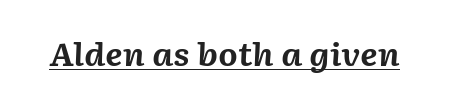
Q: Is the text bold? A: Yes.
Q: Is the text italic (slanted)? A: Yes, it leans right by about 2 degrees.
Q: Is the text underlined? A: Yes.
Q: Is the spacing between letters normal or unusually wide? A: Normal.
Q: Width (condensed, normal, or wide)? A: Normal.
Q: Stroke contrast? A: Medium.
Q: x-height? A: Medium.
Q: Monospaced? A: No.
